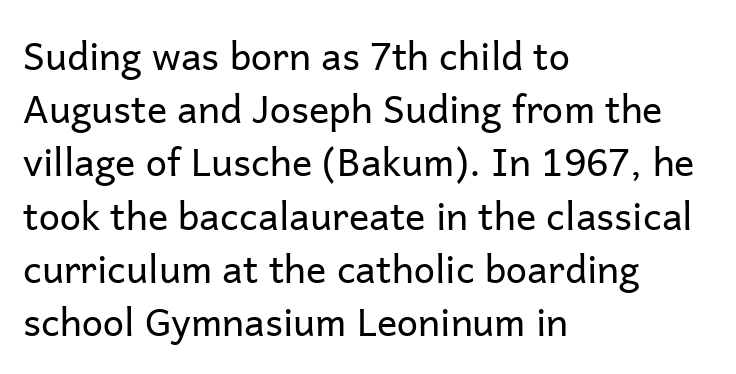
{"serif": "no", "italic": "no", "bold": "no", "weight": "regular", "width": "normal", "stroke_contrast": "low", "x_height": "medium", "monospaced": "no", "underline": "no", "align": "left", "line_spacing": "normal", "line_spacing_ratio": 1.4, "letter_spacing": "normal", "letter_spacing_em": 0.0, "glyph_px": 38}
